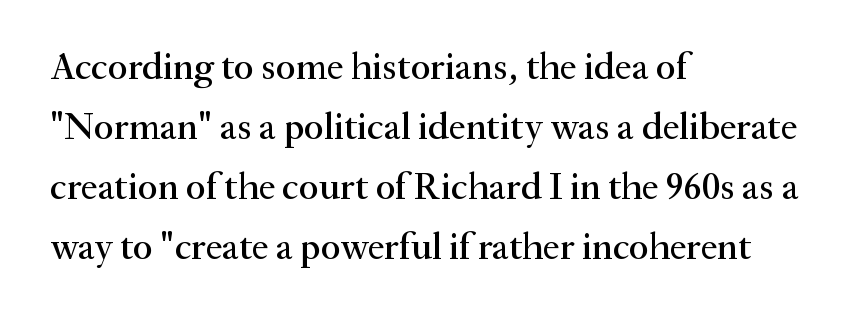
The image shows 38 px serif type, upright; set left-aligned, normal line spacing (1.58x), normal letter spacing, not underlined; medium stroke contrast and a small x-height.
